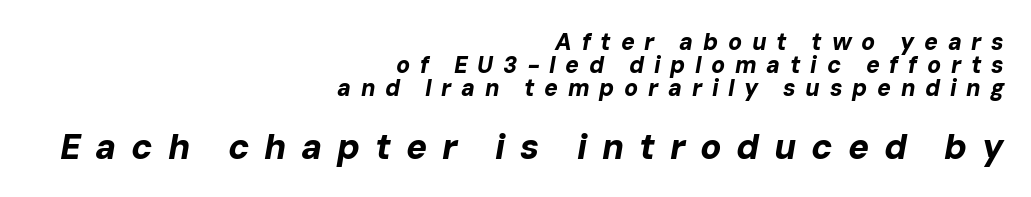
Q: Is the text bold? A: Yes.
Q: Is the text italic (slanted)? A: Yes, it leans right by about 10 degrees.
Q: Is the text underlined? A: No.
Q: How is the paragraph aligned? A: Right-aligned.
Q: Is the spacing between letters normal or unusually wide? A: Unusually wide.
Q: Is the spacing between lines tight, normal or loose? A: Tight.
Q: Which block of text is set in a larger size, the first (top) or the second (bottom)? A: The second (bottom) one.
Q: Width (condensed, normal, or wide)? A: Normal.
Q: Stroke contrast? A: Low.
Q: x-height? A: Medium.
Q: Monospaced? A: No.
